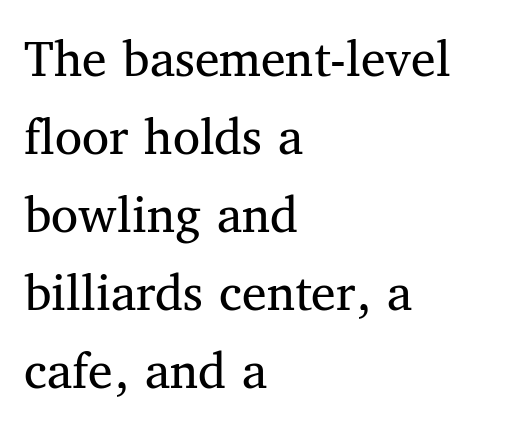
Q: Is the text bold? A: No.
Q: Is the text italic (slanted)? A: No, it is upright.
Q: Is the typeface a serif or a sans-serif typeface? A: Serif.
Q: Is the text underlined? A: No.
Q: How is the paragraph aligned? A: Left-aligned.
Q: Is the spacing between letters normal or unusually wide? A: Normal.
Q: Is the spacing between lines tight, normal or loose? A: Normal.
Q: Width (condensed, normal, or wide)? A: Normal.
Q: Stroke contrast? A: Medium.
Q: x-height? A: Medium.
Q: Monospaced? A: No.
